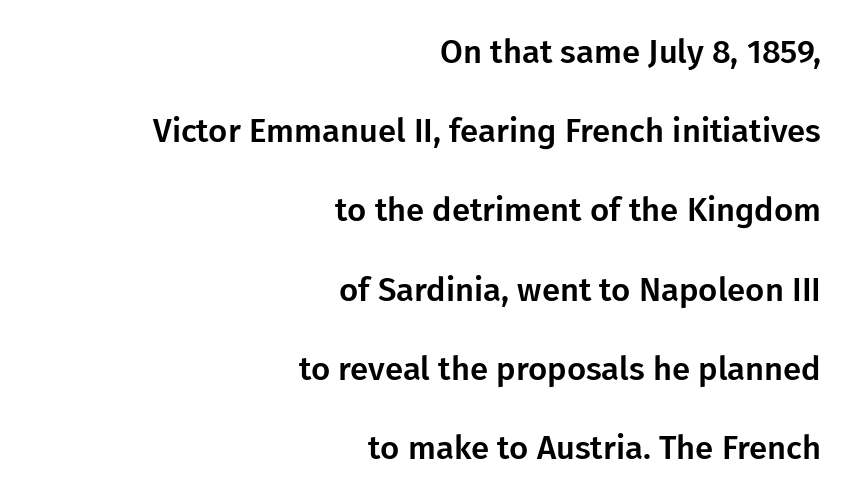
Compared with a flush-left layout, this one pins lines to the opposite, right side. A typesetter would call this leading open, well beyond the default. Plain, unruled lines of type. Is this a fixed-width face? No — the glyphs have proportional, varying widths.
